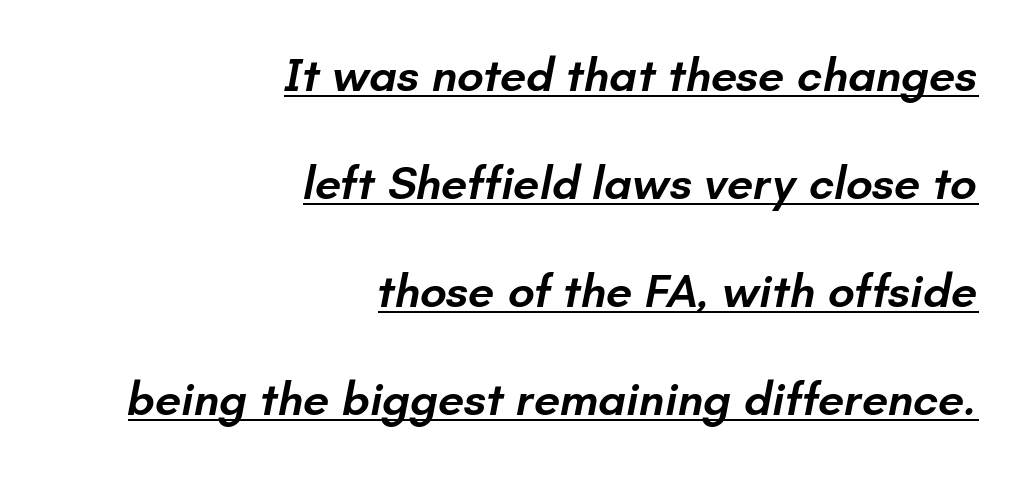
{"serif": "no", "bold": "semi", "weight": "semibold", "width": "normal", "stroke_contrast": "low", "x_height": "small", "monospaced": "no", "underline": "yes", "align": "right", "line_spacing": "loose", "line_spacing_ratio": 2.3, "letter_spacing": "normal", "letter_spacing_em": 0.0, "glyph_px": 47}
